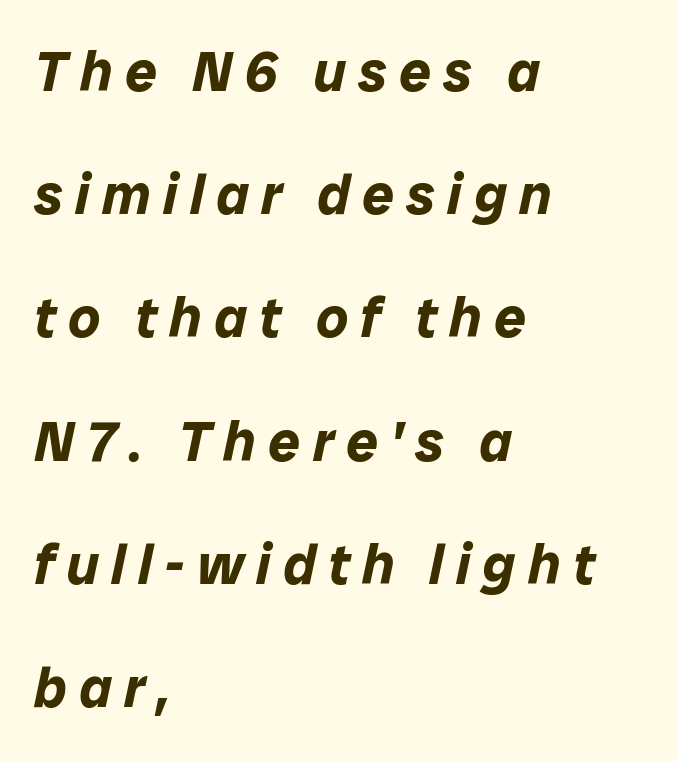
I'd describe the lettering as bold — thick and assertive. The gaps between neighbouring characters are conspicuously large. Only glyphs here, with clear space below each row. Honestly, the rows look like they've been pulled way apart.
